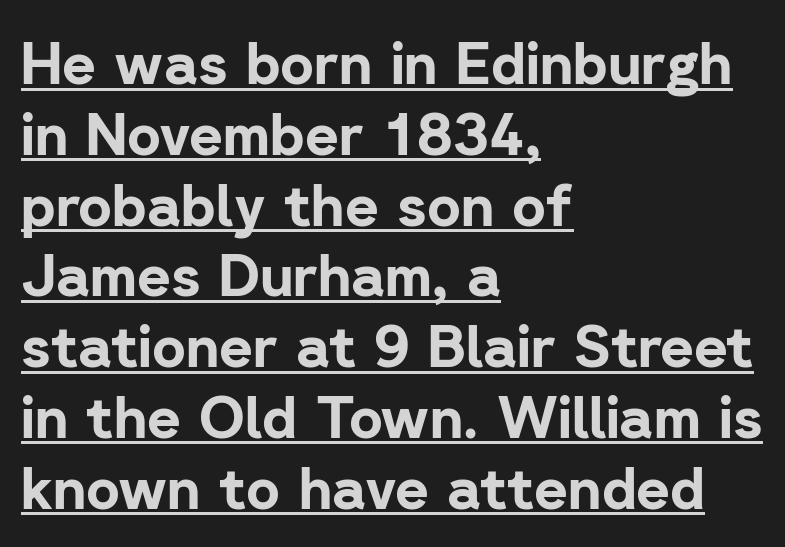
The image shows 58 px bold sans-serif type, upright; set left-aligned, line spacing 1.22x, normal letter spacing, underlined; low stroke contrast and a medium x-height.
